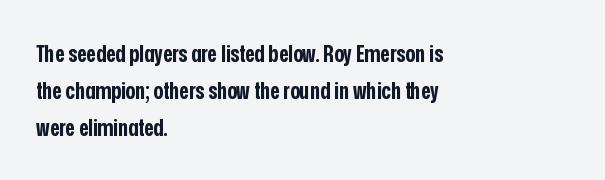
{"italic": "no", "bold": "yes", "underline": "no", "align": "left", "line_spacing": "normal", "line_spacing_ratio": 1.6, "letter_spacing": "normal", "letter_spacing_em": 0.0, "glyph_px": 23}
